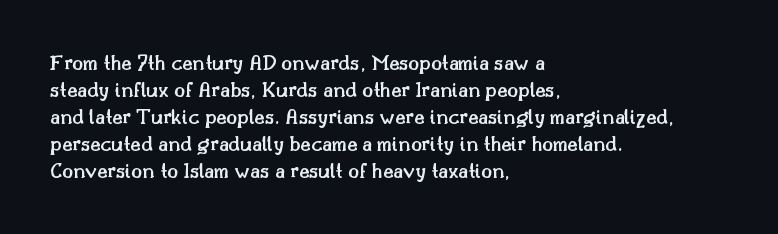
Q: Is the text bold? A: Semi-bold.
Q: Is the text italic (slanted)? A: No, it is upright.
Q: Is the text underlined? A: No.
Q: How is the paragraph aligned? A: Left-aligned.
Q: Is the spacing between letters normal or unusually wide? A: Normal.
